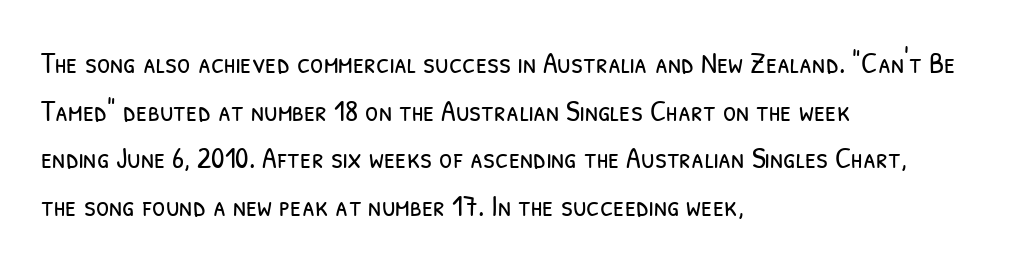
The image shows 30 px light, condensed sans-serif type; set left-aligned, normal line spacing (1.59x), normal letter spacing, not underlined; low stroke contrast and a medium x-height.
